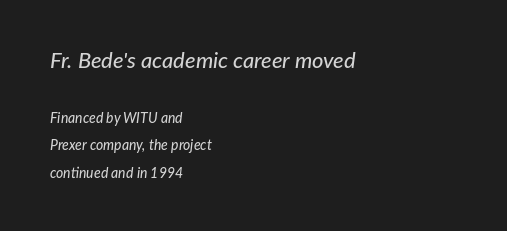
The image shows 22 px text type, italic (leaning right); set left-aligned, loose line spacing (1.96x), normal letter spacing, not underlined; the first (top) block is 1.57x larger.
